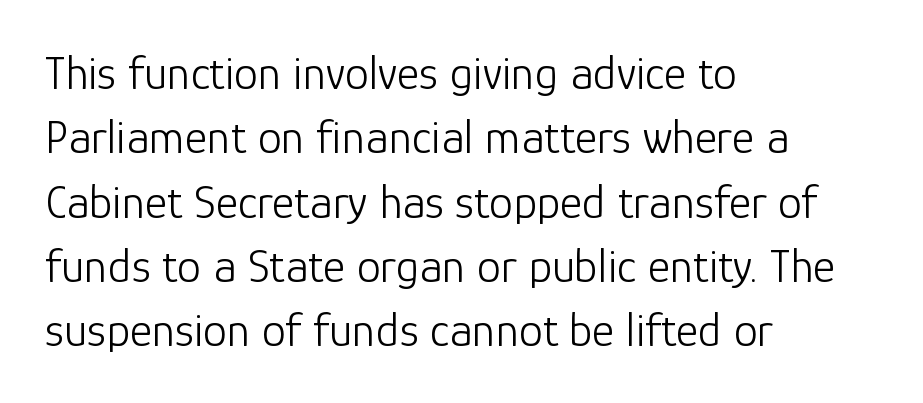
The image shows 48 px light sans-serif type, upright; set left-aligned, normal line spacing (1.34x), normal letter spacing, not underlined; low stroke contrast and a medium x-height.
